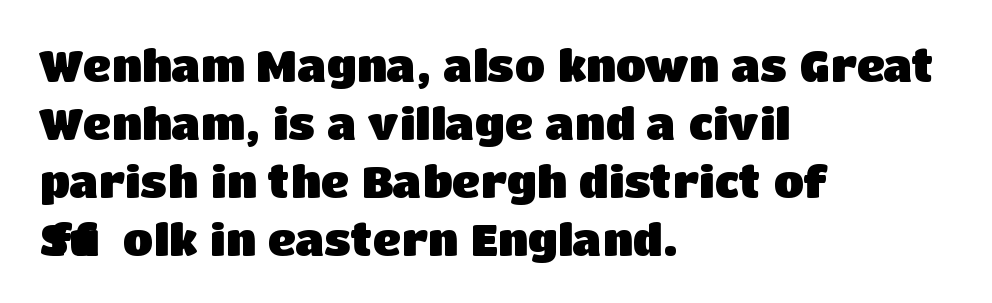
Q: Is the text bold? A: Yes.
Q: Is the text italic (slanted)? A: No, it is upright.
Q: Is the typeface a serif or a sans-serif typeface? A: Sans-serif.
Q: Is the text underlined? A: No.
Q: How is the paragraph aligned? A: Left-aligned.
Q: Is the spacing between letters normal or unusually wide? A: Normal.
Q: Is the spacing between lines tight, normal or loose? A: Normal.
Q: Width (condensed, normal, or wide)? A: Normal.
Q: Stroke contrast? A: Low.
Q: x-height? A: Large.
Q: Monospaced? A: No.
